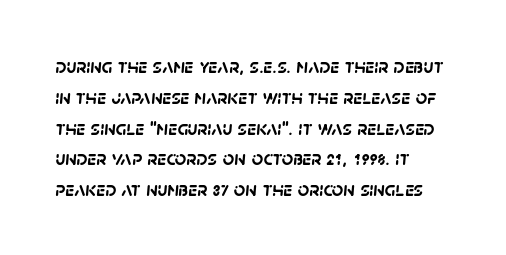
If you drew a ruler down the left edge, every line would touch it. Honestly, the letter spacing is just normal — you wouldn't notice it. These lines sit exactly where default settings would place them. Descenders hang freely into open space. Bold? Absolutely — the strokes are thick and heavy.
